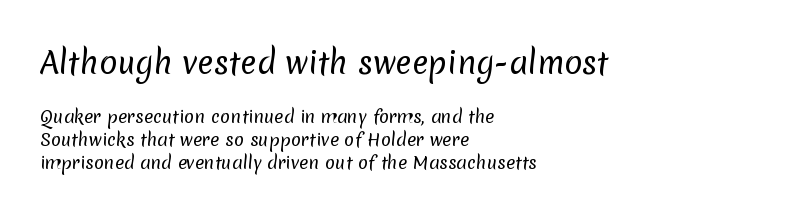
{"serif": "no", "bold": "no", "weight": "regular", "width": "normal", "stroke_contrast": "low", "x_height": "medium", "monospaced": "no", "underline": "no", "align": "left", "line_spacing": "normal", "line_spacing_ratio": 1.35, "letter_spacing": "normal", "letter_spacing_em": 0.0, "larger_block": "first", "size_ratio": 1.76, "glyph_px": 30}
